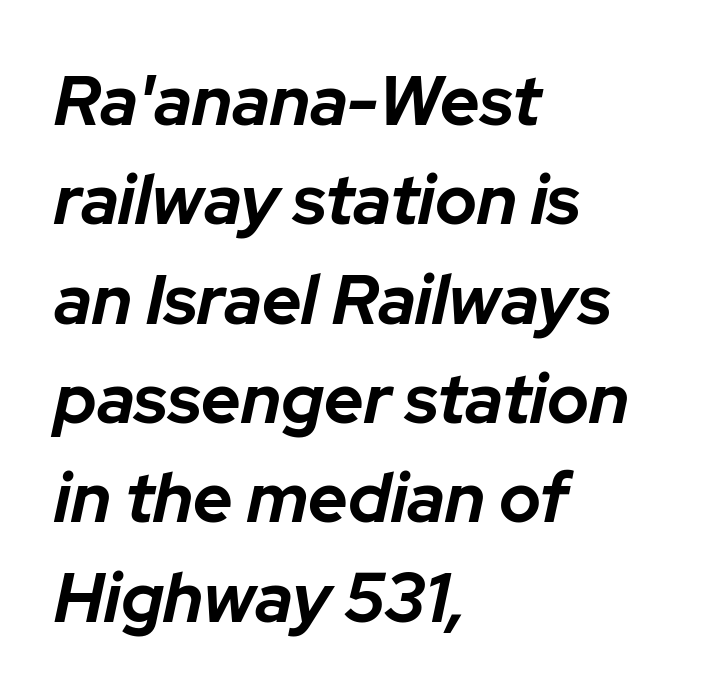
{"italic": "yes", "lean": "right", "slant_degrees": 12, "bold": "yes", "weight": "bold", "width": "normal", "stroke_contrast": "low", "x_height": "medium", "monospaced": "no", "underline": "no", "align": "left", "line_spacing": "normal", "line_spacing_ratio": 1.44, "letter_spacing": "normal", "letter_spacing_em": 0.0, "glyph_px": 69}
